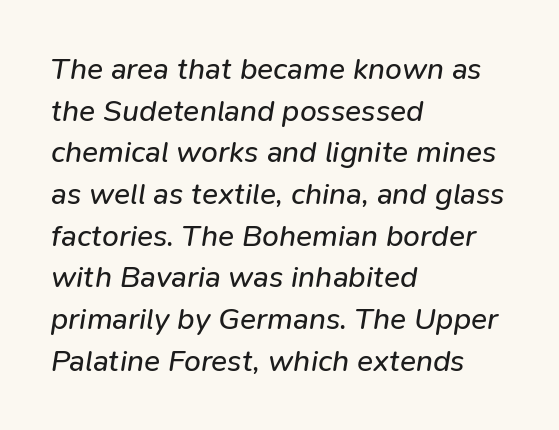
{"italic": "yes", "lean": "right", "slant_degrees": 9, "bold": "no", "weight": "regular", "width": "normal", "stroke_contrast": "low", "x_height": "medium", "monospaced": "no", "underline": "no", "align": "left", "line_spacing": "normal", "line_spacing_ratio": 1.39, "letter_spacing": "normal", "letter_spacing_em": 0.0, "glyph_px": 30}
